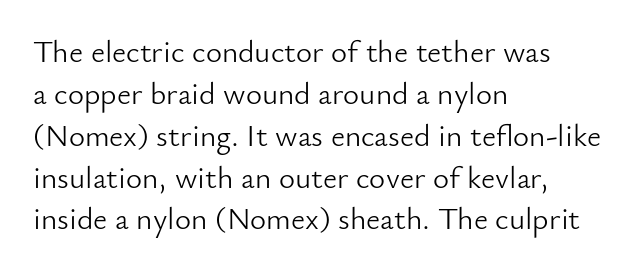
{"serif": "no", "italic": "no", "bold": "no", "weight": "light", "width": "normal", "stroke_contrast": "low", "x_height": "small", "monospaced": "no", "underline": "no", "align": "left", "line_spacing": "normal", "line_spacing_ratio": 1.35, "letter_spacing": "normal", "letter_spacing_em": 0.0, "glyph_px": 31}
